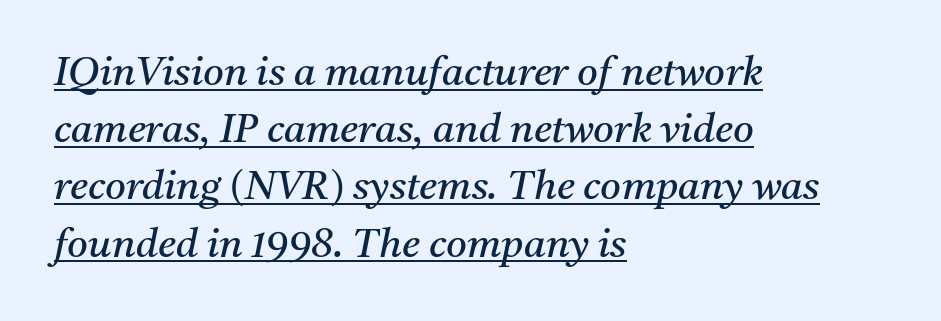
The lines sit at an ordinary, default distance from one another. The paragraph shown leans on its left margin. Beneath each row of characters lies a ruled line. Old-style or modern, the face here clearly has serifs.
